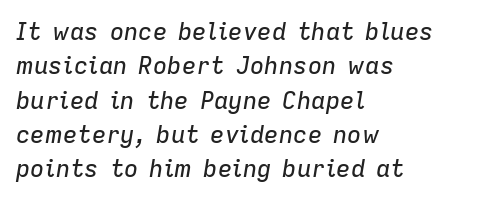
{"italic": "yes", "lean": "right", "slant_degrees": 9, "underline": "no", "align": "left", "line_spacing": "normal", "line_spacing_ratio": 1.43, "letter_spacing": "normal", "letter_spacing_em": 0.0, "glyph_px": 24}
